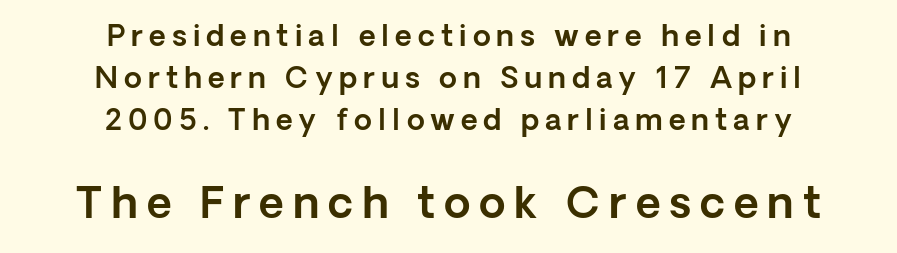
{"serif": "no", "italic": "no", "width": "normal", "x_height": "medium", "monospaced": "no", "underline": "no", "align": "center", "line_spacing": "normal", "line_spacing_ratio": 1.45, "letter_spacing": "wide", "letter_spacing_em": 0.21, "larger_block": "second", "size_ratio": 1.48, "glyph_px": 43}
